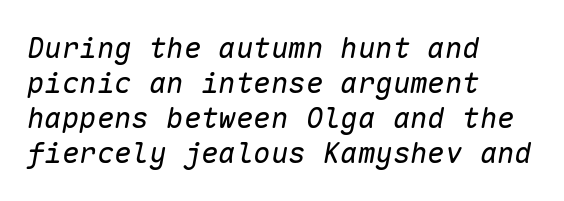
Q: Is the text bold? A: No.
Q: Is the text italic (slanted)? A: Yes, it leans right by about 10 degrees.
Q: Is the text underlined? A: No.
Q: How is the paragraph aligned? A: Left-aligned.
Q: Is the spacing between letters normal or unusually wide? A: Normal.
Q: Width (condensed, normal, or wide)? A: Normal.
Q: Stroke contrast? A: Low.
Q: x-height? A: Medium.
Q: Monospaced? A: Yes.
